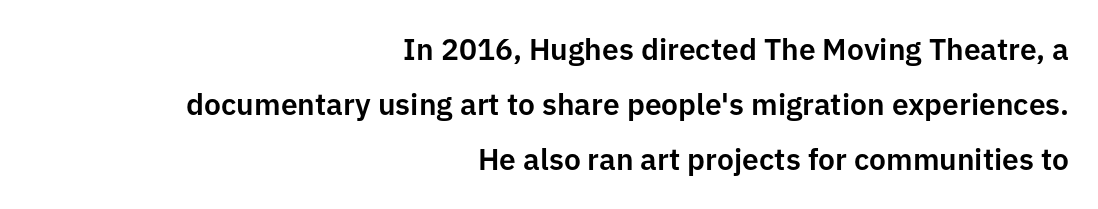
Q: Is the text italic (slanted)? A: No, it is upright.
Q: Is the typeface a serif or a sans-serif typeface? A: Sans-serif.
Q: Is the text underlined? A: No.
Q: How is the paragraph aligned? A: Right-aligned.
Q: Is the spacing between letters normal or unusually wide? A: Normal.
Q: Width (condensed, normal, or wide)? A: Normal.
Q: Stroke contrast? A: Low.
Q: x-height? A: Medium.
Q: Monospaced? A: No.
